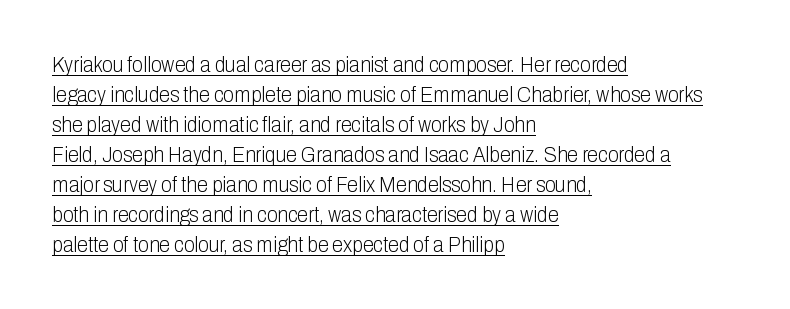
Think standard paragraph weight, or any step lighter than that. Leftover space on each line is placed entirely after the last word. The rendering keeps characters at their native spacing. Is there any slant? The stems are plumb. The space between consecutive lines is moderate. Glance below the letters and you will spot a drawn line.
